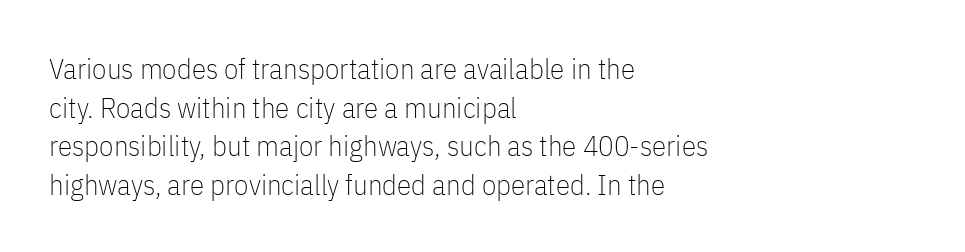
Q: Is the text bold? A: No.
Q: Is the text italic (slanted)? A: No, it is upright.
Q: Is the typeface a serif or a sans-serif typeface? A: Sans-serif.
Q: Is the text underlined? A: No.
Q: How is the paragraph aligned? A: Left-aligned.
Q: Is the spacing between letters normal or unusually wide? A: Normal.
Q: Is the spacing between lines tight, normal or loose? A: Normal.
Q: Width (condensed, normal, or wide)? A: Condensed.
Q: Stroke contrast? A: Low.
Q: x-height? A: Medium.
Q: Monospaced? A: No.
